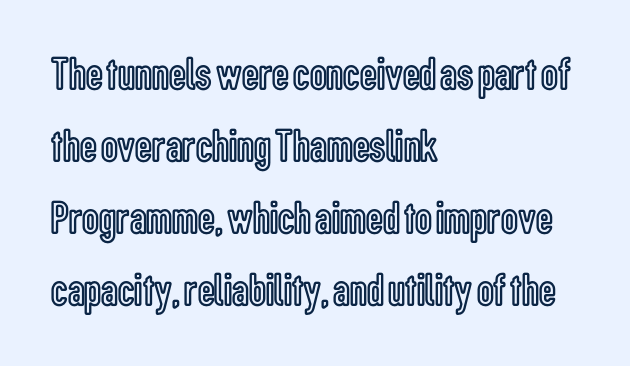
{"italic": "no", "width": "condensed", "x_height": "medium", "monospaced": "no", "underline": "no", "align": "left", "line_spacing": "normal", "line_spacing_ratio": 1.53, "letter_spacing": "normal", "letter_spacing_em": 0.0, "glyph_px": 47}
